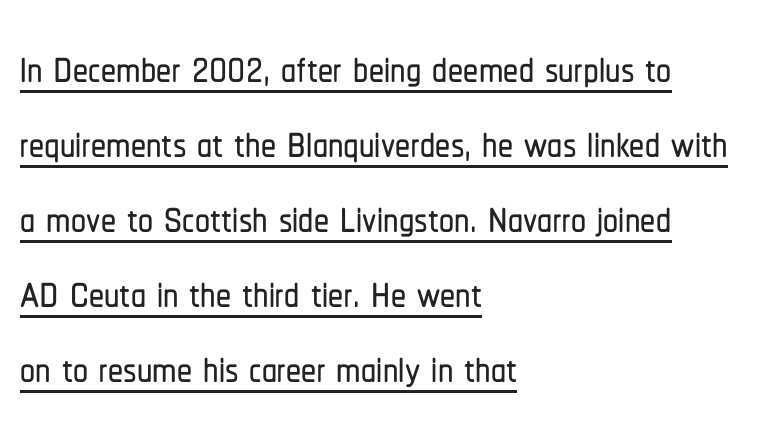
{"serif": "no", "italic": "no", "width": "condensed", "stroke_contrast": "low", "x_height": "medium", "monospaced": "no", "underline": "yes", "align": "left", "line_spacing": "normal", "line_spacing_ratio": 1.25, "letter_spacing": "normal", "letter_spacing_em": 0.0, "glyph_px": 60}
